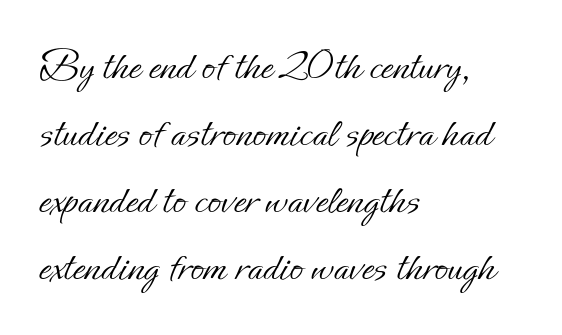
The image shows 44 px light type; set left-aligned, normal line spacing (1.52x), normal letter spacing, not underlined; low stroke contrast and a small x-height.
